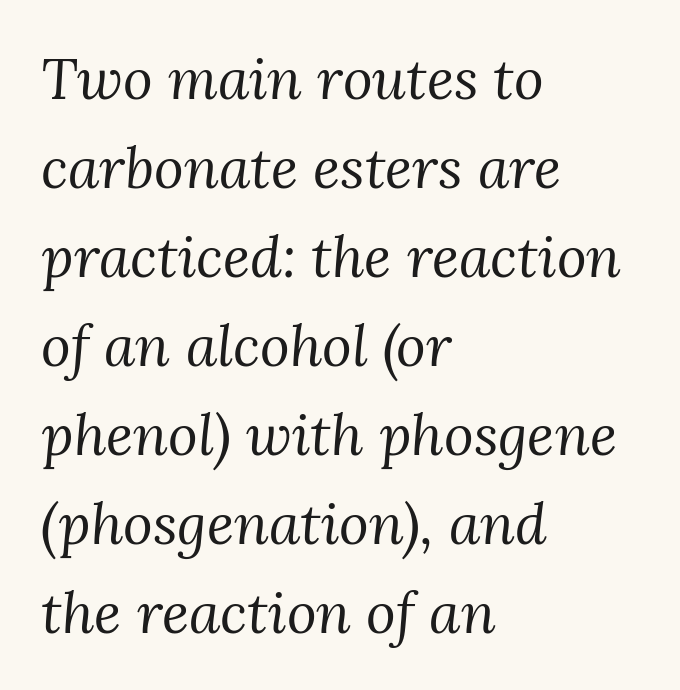
{"serif": "yes", "italic": "yes", "lean": "right", "slant_degrees": 3, "bold": "no", "weight": "regular", "width": "normal", "stroke_contrast": "medium", "x_height": "medium", "monospaced": "no", "underline": "no", "align": "left", "line_spacing": "normal", "line_spacing_ratio": 1.56, "letter_spacing": "normal", "letter_spacing_em": 0.0, "glyph_px": 57}
